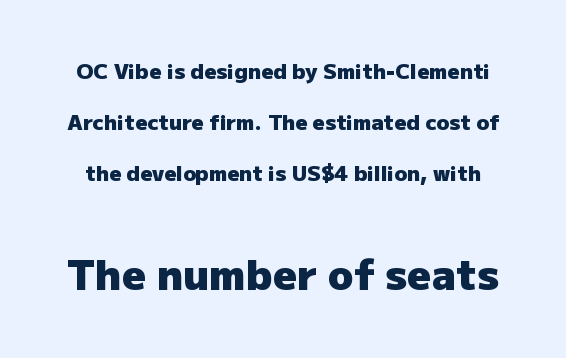
The image shows 42 px heavy sans-serif type, upright; set loose line spacing (2.44x), normal letter spacing, not underlined; the second (bottom) block is 2.0x larger; low stroke contrast and a medium x-height.
